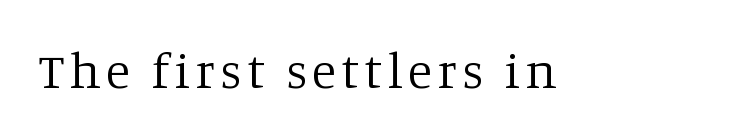
Q: Is the text bold? A: No.
Q: Is the text italic (slanted)? A: No, it is upright.
Q: Is the typeface a serif or a sans-serif typeface? A: Serif.
Q: Is the text underlined? A: No.
Q: Width (condensed, normal, or wide)? A: Normal.
Q: Stroke contrast? A: Low.
Q: x-height? A: Large.
Q: Monospaced? A: No.
